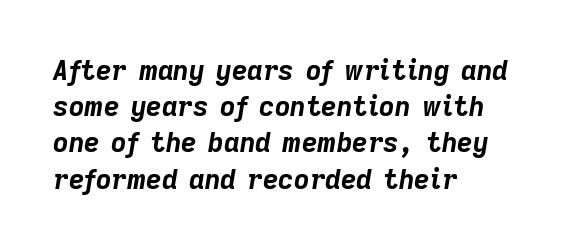
The setting favours the left margin, as ordinary paragraphs usually do. How are the letters spaced? Ordinarily, with no added tracking. Unmarked baselines from the first word to the last. Line spacing here is normal. It's the slanting kind of type.
